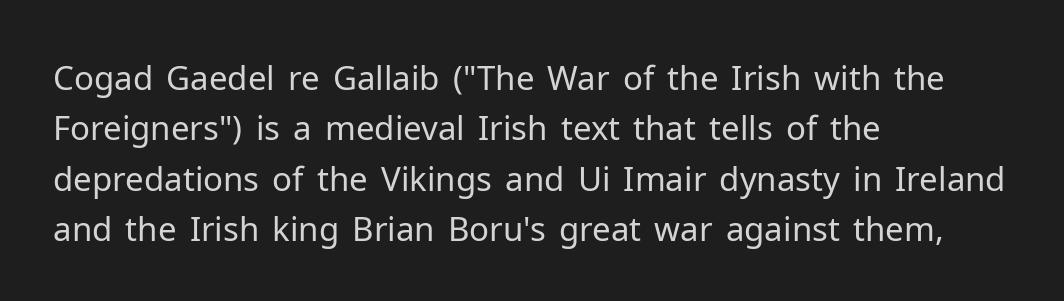
The image shows 33 px regular-weight sans-serif type, upright; set left-aligned, normal line spacing (1.53x), normal letter spacing, not underlined; low stroke contrast and a medium x-height.
